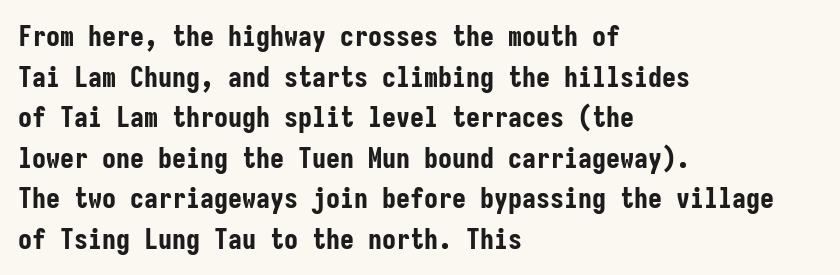
{"serif": "no", "italic": "no", "bold": "yes", "weight": "bold", "width": "condensed", "stroke_contrast": "low", "x_height": "medium", "monospaced": "yes", "underline": "no", "align": "left", "line_spacing": "normal", "line_spacing_ratio": 1.45, "letter_spacing": "normal", "letter_spacing_em": 0.0, "glyph_px": 28}
